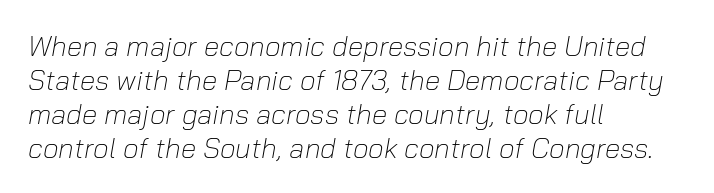
The image shows 28 px light type, italic (leaning right); set left-aligned, line spacing 1.21x, normal letter spacing, not underlined; low stroke contrast and a medium x-height.
